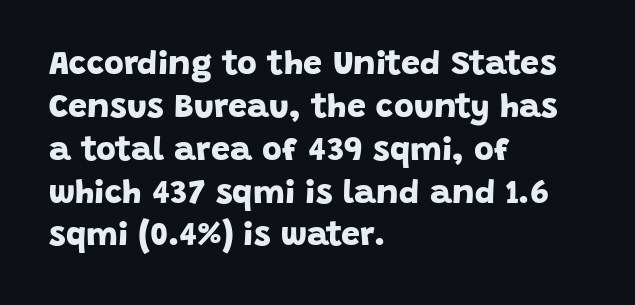
Q: Is the text bold? A: Yes.
Q: Is the typeface a serif or a sans-serif typeface? A: Sans-serif.
Q: Is the text underlined? A: No.
Q: How is the paragraph aligned? A: Left-aligned.
Q: Is the spacing between letters normal or unusually wide? A: Normal.
Q: Is the spacing between lines tight, normal or loose? A: Normal.
Q: Width (condensed, normal, or wide)? A: Normal.
Q: Stroke contrast? A: Low.
Q: x-height? A: Large.
Q: Monospaced? A: No.
